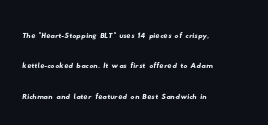
{"underline": "no", "align": "left", "line_spacing": "normal", "line_spacing_ratio": 1.52, "letter_spacing": "normal", "letter_spacing_em": 0.0, "glyph_px": 20}
